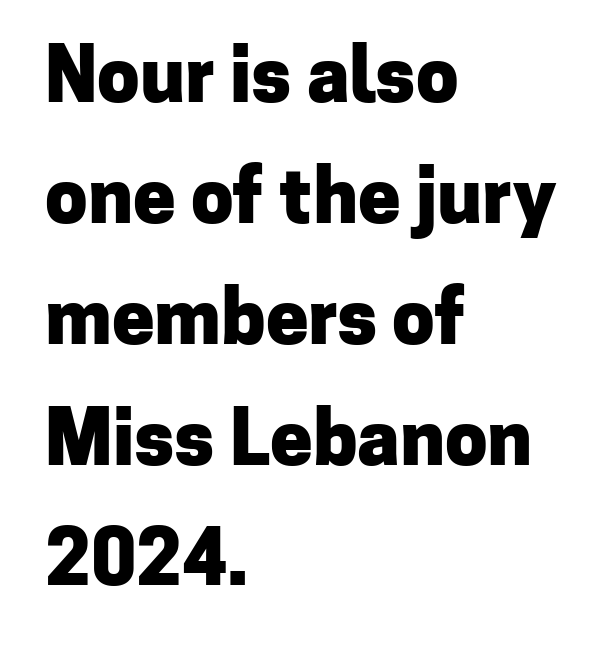
{"serif": "no", "italic": "no", "bold": "yes", "weight": "heavy", "width": "normal", "stroke_contrast": "low", "x_height": "medium", "monospaced": "no", "underline": "no", "align": "left", "line_spacing": "normal", "line_spacing_ratio": 1.59, "letter_spacing": "normal", "letter_spacing_em": 0.0, "glyph_px": 76}
